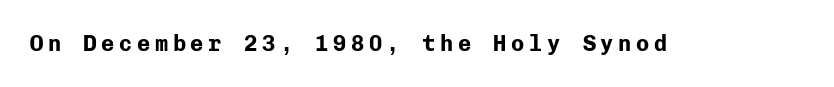
{"italic": "no", "bold": "yes", "underline": "no", "letter_spacing": "wide", "letter_spacing_em": 0.21, "glyph_px": 22}
